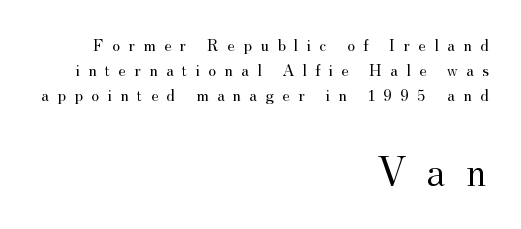
{"serif": "yes", "italic": "no", "bold": "no", "weight": "regular", "width": "normal", "stroke_contrast": "medium", "x_height": "small", "monospaced": "no", "underline": "no", "align": "right", "line_spacing": "normal", "line_spacing_ratio": 1.47, "letter_spacing": "wide", "letter_spacing_em": 0.49, "larger_block": "second", "size_ratio": 2.53, "glyph_px": 43}
